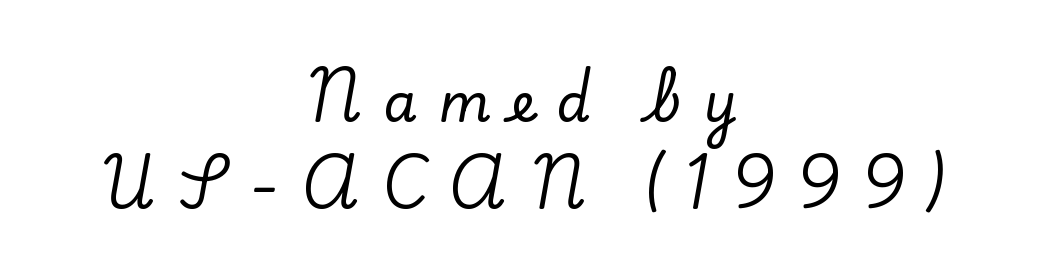
The image shows 54 px serif type; set centered, normal line spacing (1.62x), unusually wide letter spacing (+0.39 em), not underlined; low stroke contrast and a small x-height.
